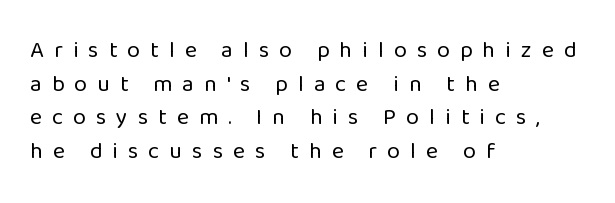
Q: Is the text bold? A: No.
Q: Is the text italic (slanted)? A: No, it is upright.
Q: Is the text underlined? A: No.
Q: How is the paragraph aligned? A: Left-aligned.
Q: Is the spacing between letters normal or unusually wide? A: Unusually wide.
Q: Is the spacing between lines tight, normal or loose? A: Normal.
